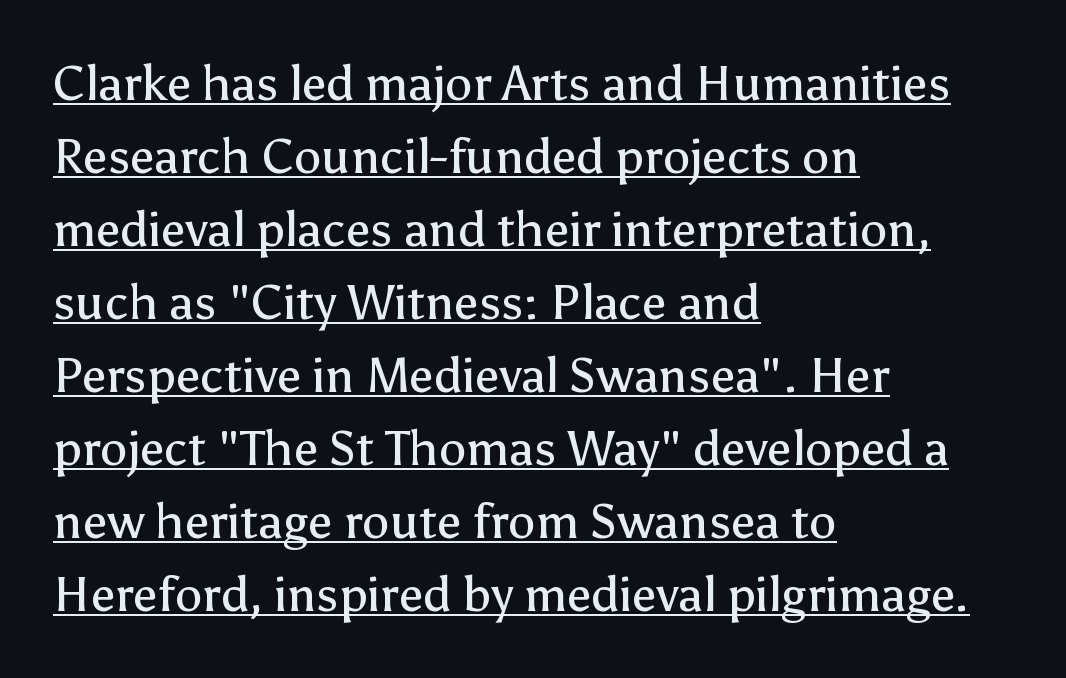
{"serif": "no", "italic": "no", "bold": "no", "weight": "regular", "width": "normal", "stroke_contrast": "low", "x_height": "medium", "monospaced": "no", "underline": "yes", "align": "left", "line_spacing": "normal", "line_spacing_ratio": 1.49, "letter_spacing": "normal", "letter_spacing_em": 0.0, "glyph_px": 49}
